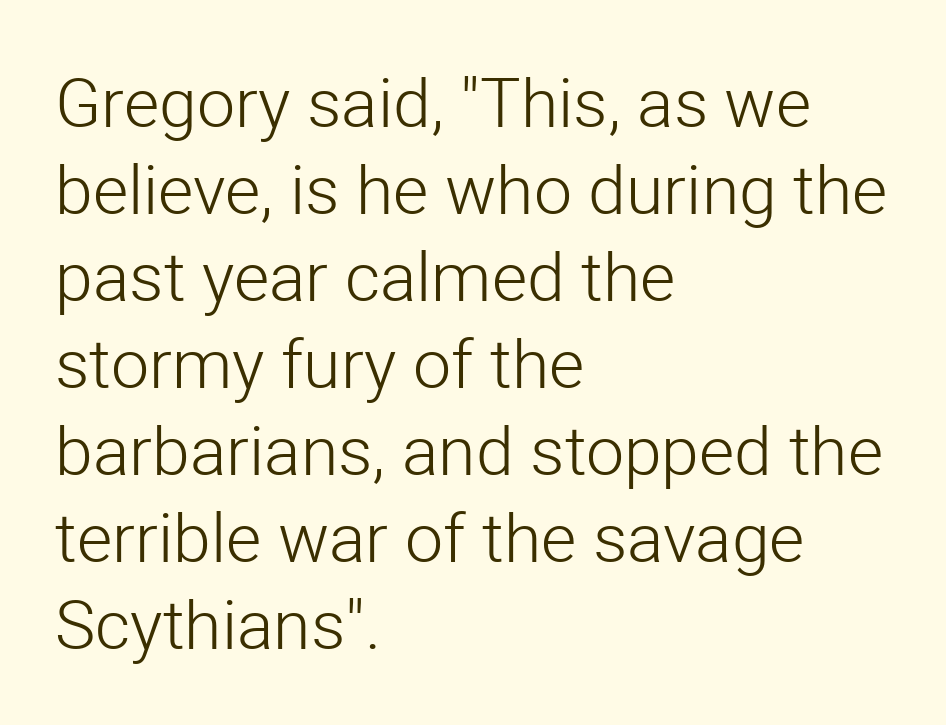
Q: Is the text bold? A: No.
Q: Is the text italic (slanted)? A: No, it is upright.
Q: Is the typeface a serif or a sans-serif typeface? A: Sans-serif.
Q: Is the text underlined? A: No.
Q: How is the paragraph aligned? A: Left-aligned.
Q: Is the spacing between letters normal or unusually wide? A: Normal.
Q: Is the spacing between lines tight, normal or loose? A: Normal.
Q: Width (condensed, normal, or wide)? A: Normal.
Q: Stroke contrast? A: Low.
Q: x-height? A: Medium.
Q: Monospaced? A: No.
